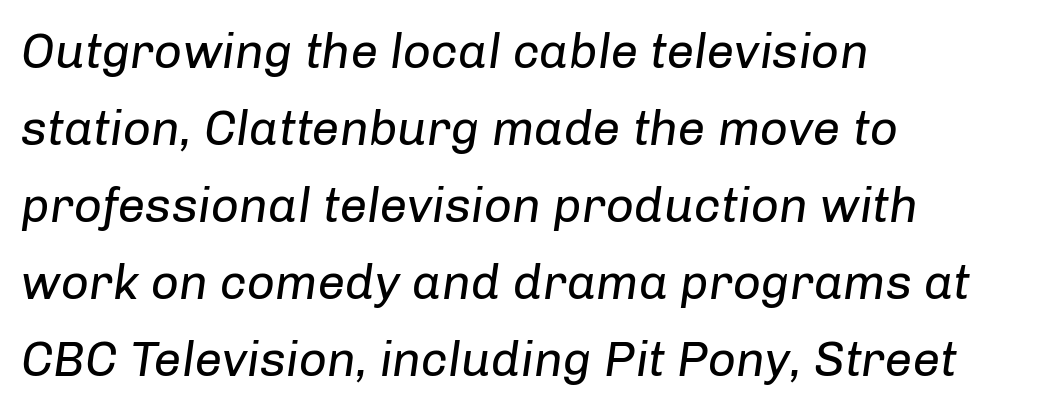
Q: Is the text bold? A: No.
Q: Is the text italic (slanted)? A: Yes, it leans right by about 8 degrees.
Q: Is the text underlined? A: No.
Q: How is the paragraph aligned? A: Left-aligned.
Q: Is the spacing between letters normal or unusually wide? A: Normal.
Q: Is the spacing between lines tight, normal or loose? A: Normal.
Q: Width (condensed, normal, or wide)? A: Normal.
Q: Stroke contrast? A: Low.
Q: x-height? A: Medium.
Q: Monospaced? A: No.
